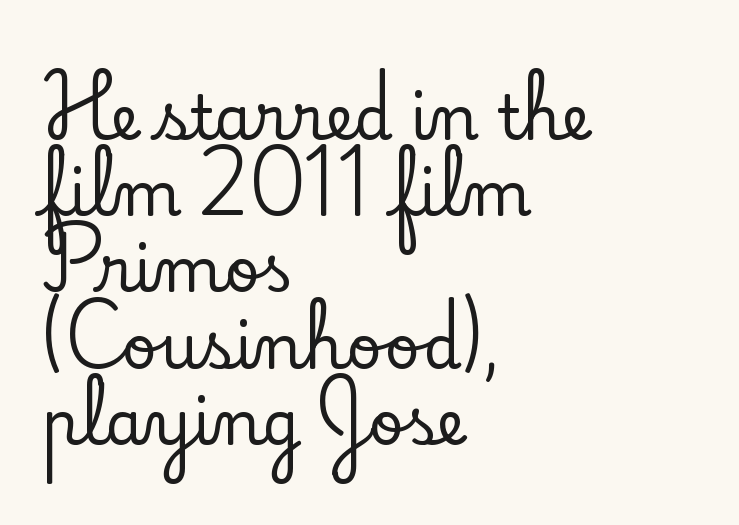
{"serif": "yes", "italic": "no", "width": "normal", "stroke_contrast": "low", "x_height": "small", "monospaced": "no", "underline": "no", "align": "left", "line_spacing": "normal", "line_spacing_ratio": 1.25, "letter_spacing": "normal", "letter_spacing_em": 0.0, "glyph_px": 61}
